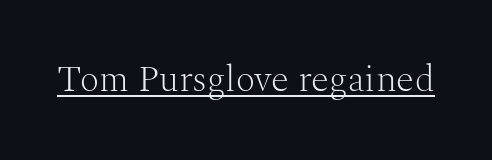
The rendering uses natural spacing where letterforms have individual widths. To sum up the face: it has serifs. Is the stroke heavy? The answer is a plain regular-or-lighter. The face used here appears with an underline applied.
